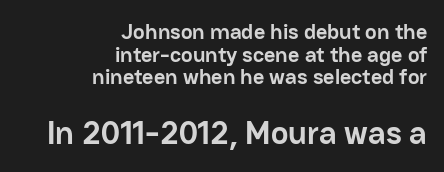
The image shows 33 px semibold sans-serif type, upright; set right-aligned, tight line spacing (1.03x), normal letter spacing, not underlined; the second (bottom) block is 1.5x larger; low stroke contrast and a medium x-height.
